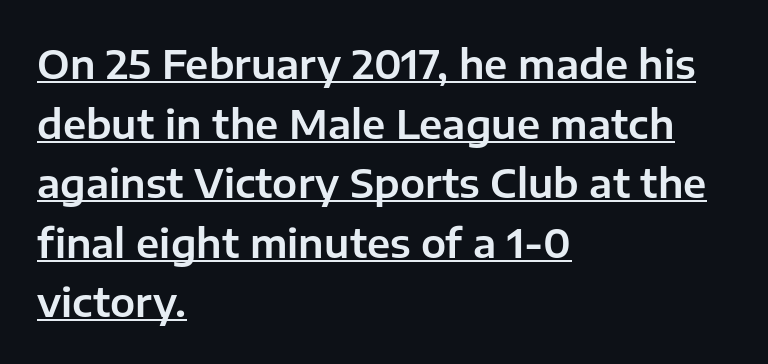
The image shows 40 px sans-serif type, upright; set left-aligned, normal line spacing (1.49x), normal letter spacing, underlined; low stroke contrast and a medium x-height.
